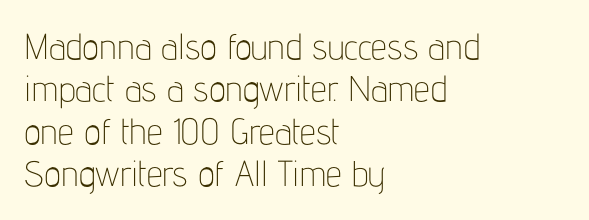
The image shows 36 px thin, condensed sans-serif type, upright; set left-aligned, line spacing 1.18x, normal letter spacing, not underlined; low stroke contrast and a medium x-height.
